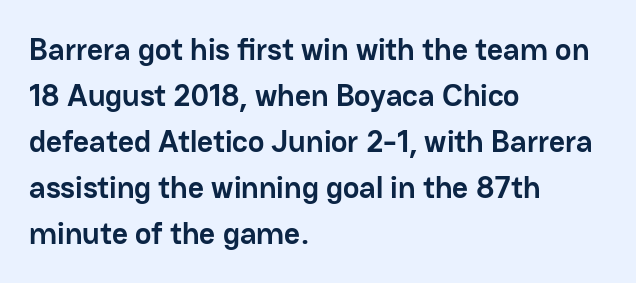
{"serif": "no", "italic": "no", "bold": "yes", "weight": "semibold", "width": "normal", "stroke_contrast": "low", "x_height": "medium", "monospaced": "no", "underline": "no", "align": "left", "line_spacing": "normal", "line_spacing_ratio": 1.48, "letter_spacing": "normal", "letter_spacing_em": 0.0, "glyph_px": 31}
